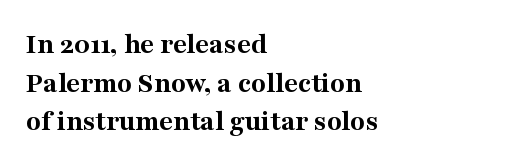
Letterform terminals end in serifs throughout the passage. The rendering anchors every line to the left-hand side. Short note: letters normally spaced. Looks like regular typesetting: each glyph gets only the width it needs. This is heavy type, rendered in bold.
